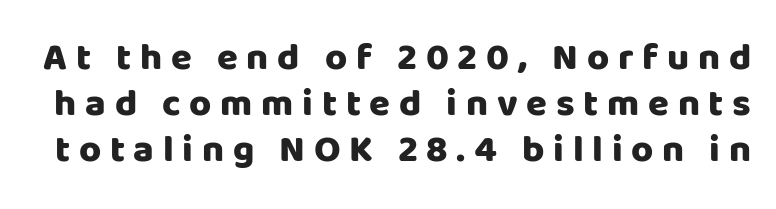
Varying glyph widths throughout — classic text-font behaviour. Each letter's strokes conclude bluntly, with no projecting serifs. Look at the tracking — it's clearly loosened, letters drifting apart. Lines of text with bare space underneath. It's the straight-up-and-down kind of type. You'd pick this weight for a headline — it's a proper bold.
